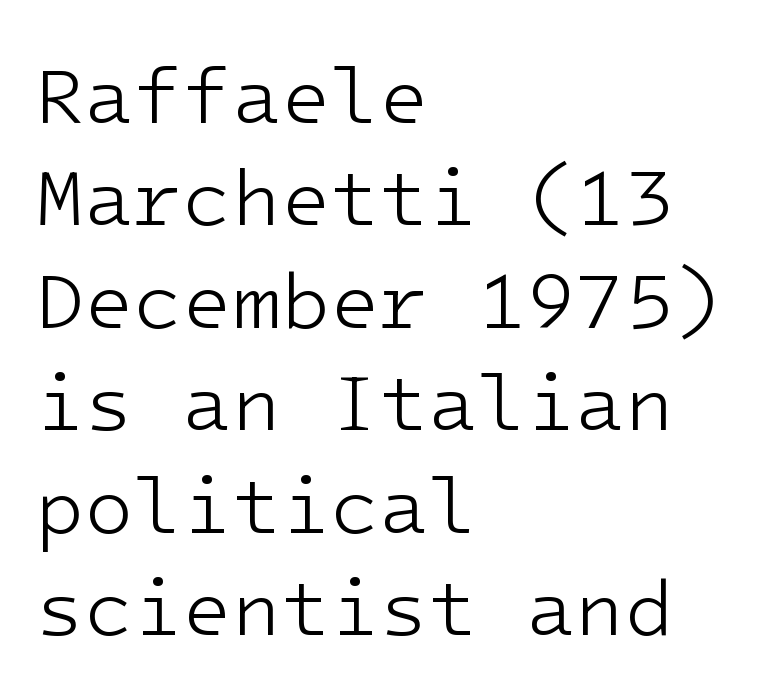
The tracking reads as untouched default to a designer's eye. This rendering employs a face without finishing strokes, i.e., a sans-serif. Is the stroke heavy? The answer is a plain regular-or-lighter. Here the designer chose a console-style face with uniform glyph widths. The line-height multiplier appears to be the usual default. Posture: vertical.
